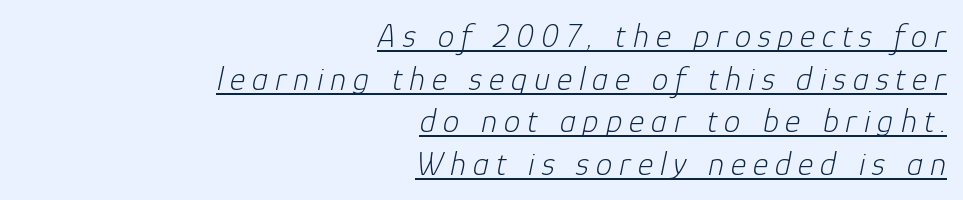
Q: Is the text bold? A: No.
Q: Is the text italic (slanted)? A: Yes, it leans right by about 12 degrees.
Q: Is the text underlined? A: Yes.
Q: How is the paragraph aligned? A: Right-aligned.
Q: Is the spacing between letters normal or unusually wide? A: Unusually wide.
Q: Is the spacing between lines tight, normal or loose? A: Normal.
Q: Width (condensed, normal, or wide)? A: Normal.
Q: Stroke contrast? A: Low.
Q: x-height? A: Medium.
Q: Monospaced? A: No.
